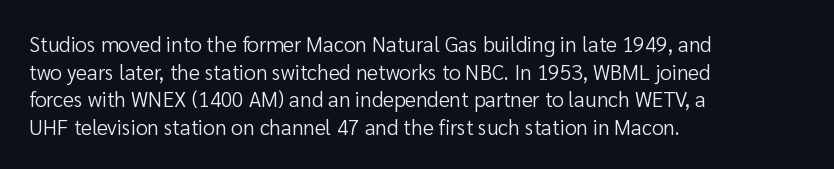
The image shows 21 px text type, upright; set left-aligned, normal line spacing (1.31x), normal letter spacing, not underlined.
